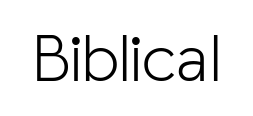
Q: Is the text bold? A: No.
Q: Is the text italic (slanted)? A: No, it is upright.
Q: Is the typeface a serif or a sans-serif typeface? A: Sans-serif.
Q: Is the text underlined? A: No.
Q: Is the spacing between letters normal or unusually wide? A: Normal.
Q: Width (condensed, normal, or wide)? A: Normal.
Q: Stroke contrast? A: Low.
Q: x-height? A: Medium.
Q: Monospaced? A: No.
